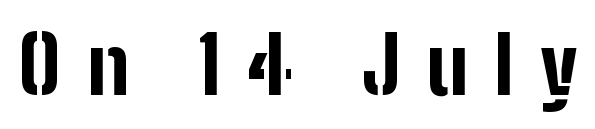
Strong, thick strokes mark this as bold type. Regarding serifs, this sample does without them. The type is letterspaced generously, with wide tracking. Every stem runs plumb, perpendicular to the baseline.
